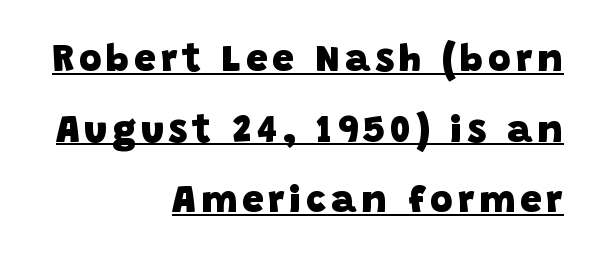
Q: Is the text bold? A: Yes.
Q: Is the typeface a serif or a sans-serif typeface? A: Sans-serif.
Q: Is the text underlined? A: Yes.
Q: How is the paragraph aligned? A: Right-aligned.
Q: Width (condensed, normal, or wide)? A: Normal.
Q: Stroke contrast? A: Low.
Q: x-height? A: Large.
Q: Monospaced? A: No.
